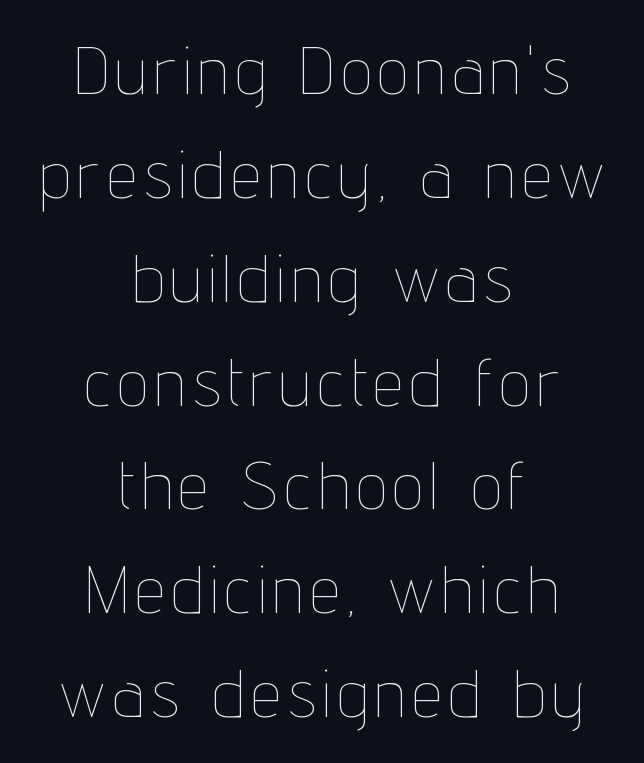
{"italic": "no", "bold": "no", "weight": "thin", "width": "condensed", "stroke_contrast": "low", "x_height": "medium", "monospaced": "no", "underline": "no", "align": "center", "line_spacing": "normal", "line_spacing_ratio": 1.55, "glyph_px": 67}
